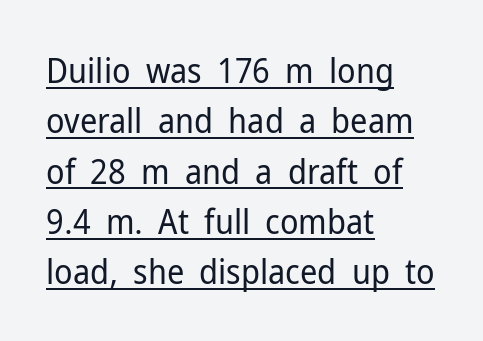
Every character sits straight up, as roman type does. The designer left line spacing at the default. The rendering keeps characters at their native spacing. Each letter keeps its own natural width here, so spacing adapts to shape. Font category for this specimen: sans-serif.
